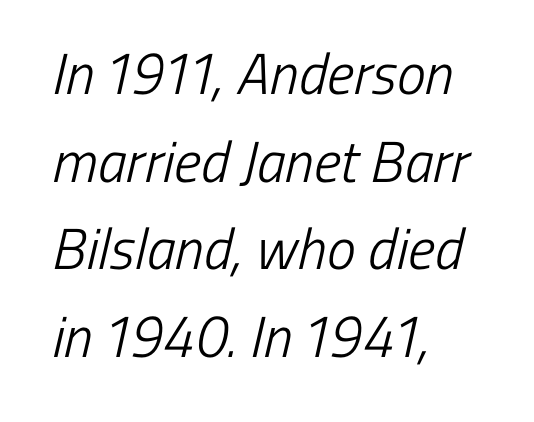
A student would call this left alignment; a typographer would say flush left, rag right. Each stroke keeps to a modest, everyday thickness or less. Note: no serifs on the glyphs. Inter-character spacing is left at the font's built-in metrics.
